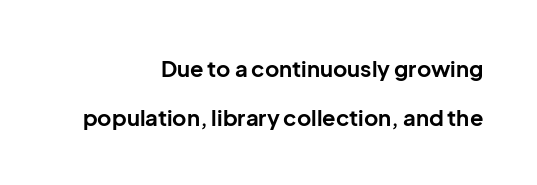
{"italic": "no", "bold": "yes", "underline": "no", "align": "right", "line_spacing": "loose", "line_spacing_ratio": 2.21, "letter_spacing": "normal", "letter_spacing_em": 0.0, "glyph_px": 22}
